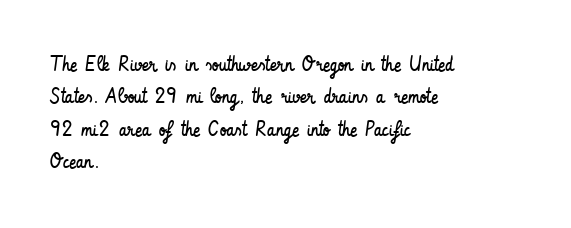
{"italic": "no", "bold": "no", "underline": "no", "align": "left", "line_spacing": "normal", "line_spacing_ratio": 1.54, "letter_spacing": "normal", "letter_spacing_em": 0.0, "glyph_px": 21}
